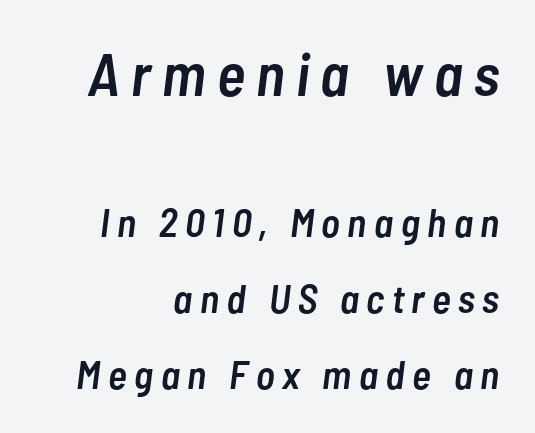
The image shows 60 px semibold, condensed type, italic (leaning right); set right-aligned, line spacing 1.89x, not underlined; the first (top) block is 1.5x larger; low stroke contrast and a medium x-height.
